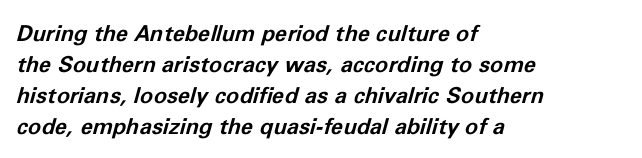
Q: Is the text bold? A: Yes.
Q: Is the text italic (slanted)? A: Yes, it leans right by about 11 degrees.
Q: Is the text underlined? A: No.
Q: How is the paragraph aligned? A: Left-aligned.
Q: Is the spacing between letters normal or unusually wide? A: Normal.
Q: Is the spacing between lines tight, normal or loose? A: Normal.
